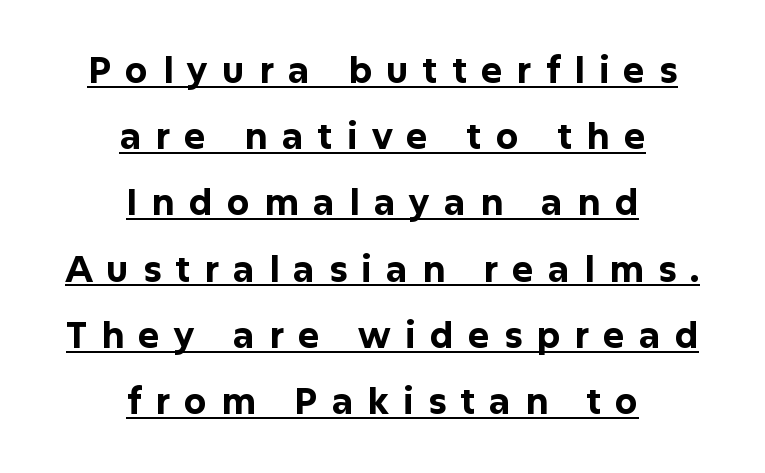
When letters stand straight like this, we call the style roman or upright. You can see a thin bar hugging the bottom of the glyphs. The text was rendered using a sans face with plain stroke endings. A typesetter would call this heavily tracked-out type. I'd describe the lettering as bold — thick and assertive. Horizontal alignment here is central, giving a formal, balanced look.
